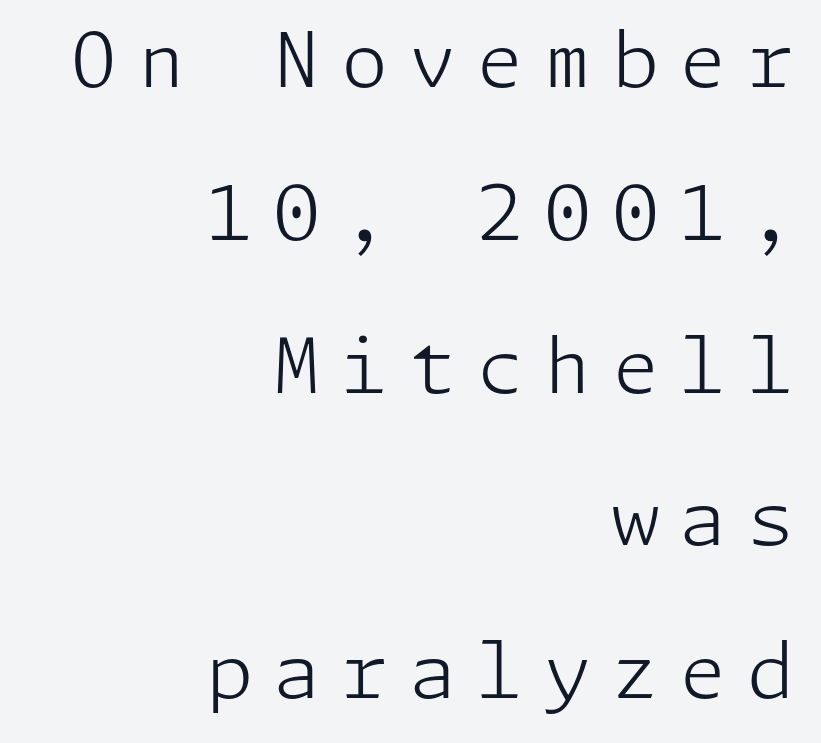
Loose tracking; the words dissolve into strings of separated letters. Any mark beneath the type? The region is blank. These lines stack with their right ends in a neat column. These lines were composed using upright roman letters. Serifs: no, the terminals of the letterforms are clean. Interline gaps are noticeably wide in this sample.
